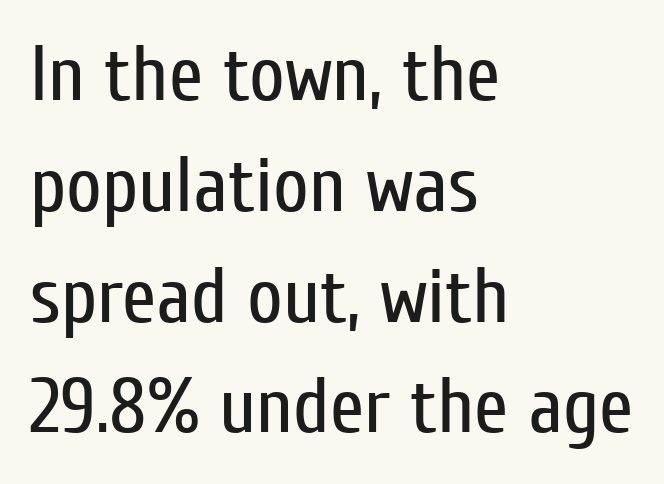
The image shows 78 px regular-weight, condensed sans-serif type, upright; set left-aligned, normal line spacing (1.42x), normal letter spacing, not underlined; low stroke contrast and a medium x-height.
